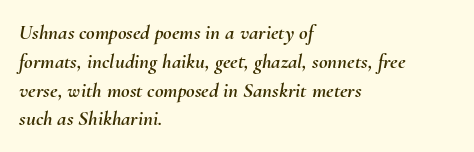
Q: Is the text italic (slanted)? A: Yes, it leans right by about 10 degrees.
Q: Is the text underlined? A: No.
Q: How is the paragraph aligned? A: Left-aligned.
Q: Is the spacing between letters normal or unusually wide? A: Normal.
Q: Is the spacing between lines tight, normal or loose? A: Normal.
